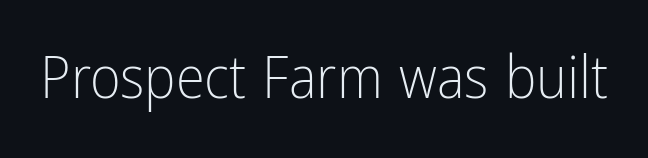
{"serif": "no", "italic": "no", "bold": "no", "weight": "light", "width": "condensed", "stroke_contrast": "low", "x_height": "medium", "monospaced": "no", "underline": "no", "letter_spacing": "normal", "letter_spacing_em": 0.0, "glyph_px": 59}
